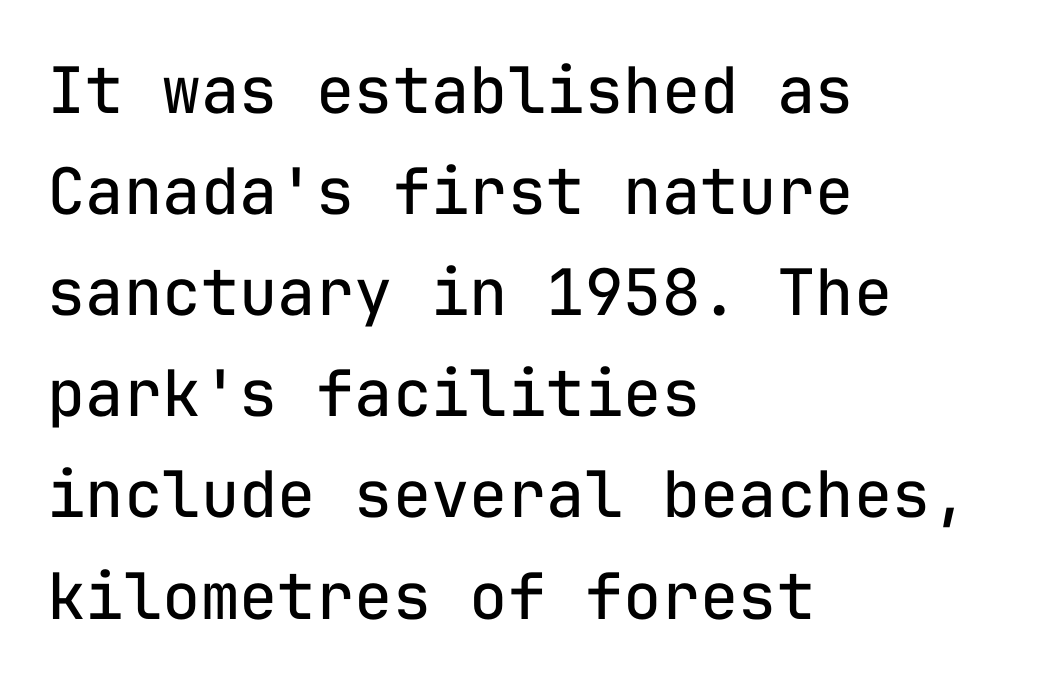
Style check: upright. No letter is thick-stroked: the sample isn't bold. The rendering keeps characters at their native spacing. Grotesque or geometric, the face here clearly has no serifs.
